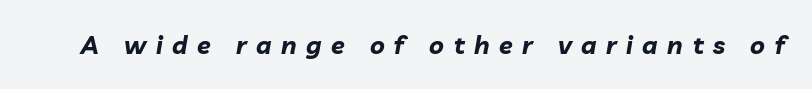
Q: Is the text bold? A: Yes.
Q: Is the text italic (slanted)? A: Yes, it leans right by about 10 degrees.
Q: Is the text underlined? A: No.
Q: Is the spacing between letters normal or unusually wide? A: Unusually wide.
